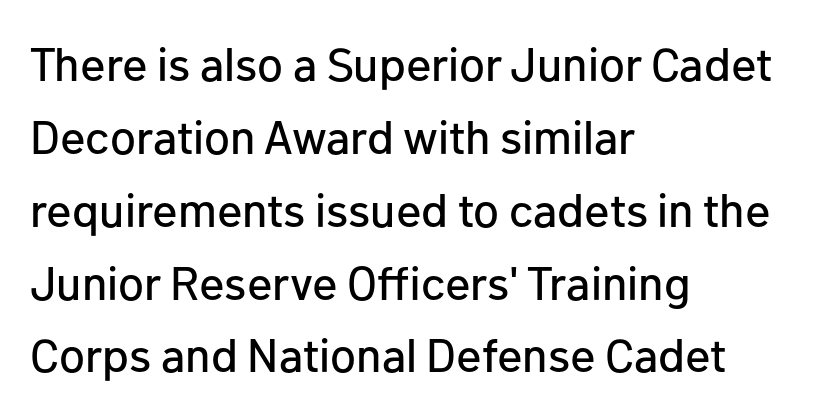
{"serif": "no", "italic": "no", "width": "normal", "stroke_contrast": "low", "x_height": "medium", "monospaced": "no", "underline": "no", "align": "left", "line_spacing": "normal", "line_spacing_ratio": 1.55, "letter_spacing": "normal", "letter_spacing_em": 0.0, "glyph_px": 47}
